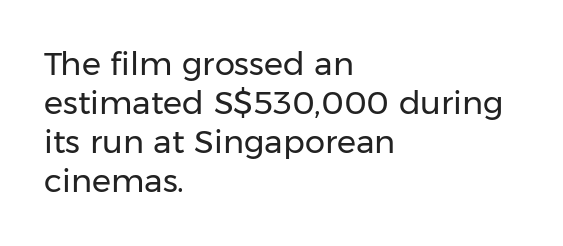
{"serif": "no", "italic": "no", "bold": "no", "weight": "regular", "width": "normal", "stroke_contrast": "low", "x_height": "medium", "monospaced": "no", "underline": "no", "align": "left", "line_spacing_ratio": 1.22, "letter_spacing": "normal", "letter_spacing_em": 0.0, "glyph_px": 32}
